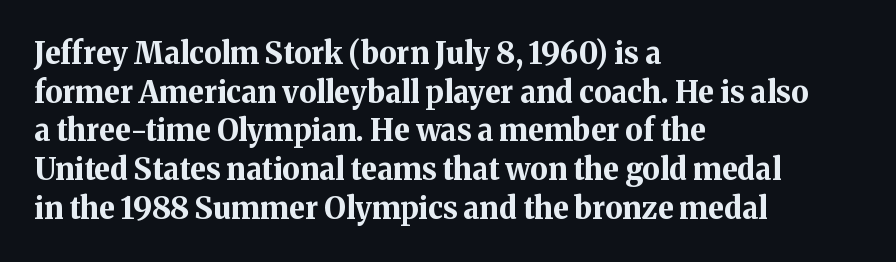
{"serif": "yes", "italic": "no", "bold": "yes", "weight": "bold", "width": "normal", "stroke_contrast": "medium", "x_height": "medium", "monospaced": "no", "underline": "no", "align": "left", "line_spacing": "normal", "line_spacing_ratio": 1.29, "letter_spacing": "normal", "letter_spacing_em": 0.0, "glyph_px": 30}
